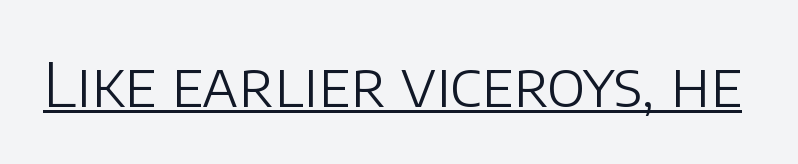
Q: Is the text bold? A: No.
Q: Is the text italic (slanted)? A: No, it is upright.
Q: Is the typeface a serif or a sans-serif typeface? A: Sans-serif.
Q: Is the text underlined? A: Yes.
Q: Is the spacing between letters normal or unusually wide? A: Normal.
Q: Width (condensed, normal, or wide)? A: Normal.
Q: Stroke contrast? A: Low.
Q: x-height? A: Large.
Q: Monospaced? A: No.
